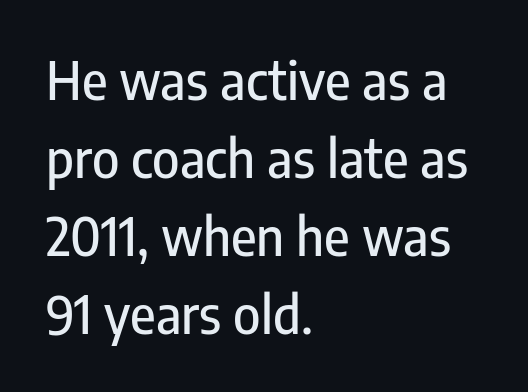
Q: Is the text italic (slanted)? A: No, it is upright.
Q: Is the typeface a serif or a sans-serif typeface? A: Sans-serif.
Q: Is the text underlined? A: No.
Q: How is the paragraph aligned? A: Left-aligned.
Q: Is the spacing between letters normal or unusually wide? A: Normal.
Q: Is the spacing between lines tight, normal or loose? A: Normal.
Q: Width (condensed, normal, or wide)? A: Condensed.
Q: Stroke contrast? A: Low.
Q: x-height? A: Medium.
Q: Monospaced? A: No.
